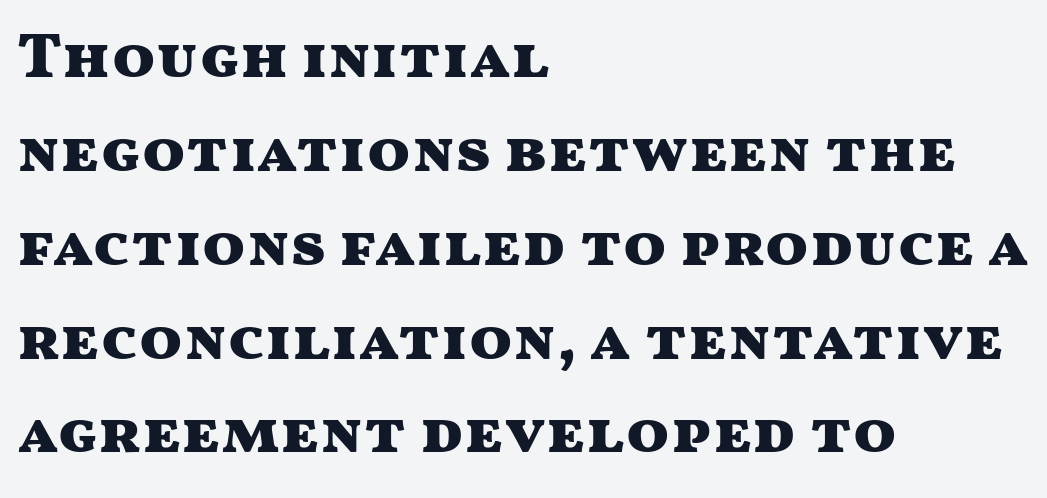
Q: Is the text bold? A: Yes.
Q: Is the text italic (slanted)? A: No, it is upright.
Q: Is the typeface a serif or a sans-serif typeface? A: Sans-serif.
Q: Is the text underlined? A: No.
Q: How is the paragraph aligned? A: Left-aligned.
Q: Is the spacing between letters normal or unusually wide? A: Normal.
Q: Is the spacing between lines tight, normal or loose? A: Normal.
Q: Width (condensed, normal, or wide)? A: Wide.
Q: Stroke contrast? A: Medium.
Q: x-height? A: Medium.
Q: Monospaced? A: No.
